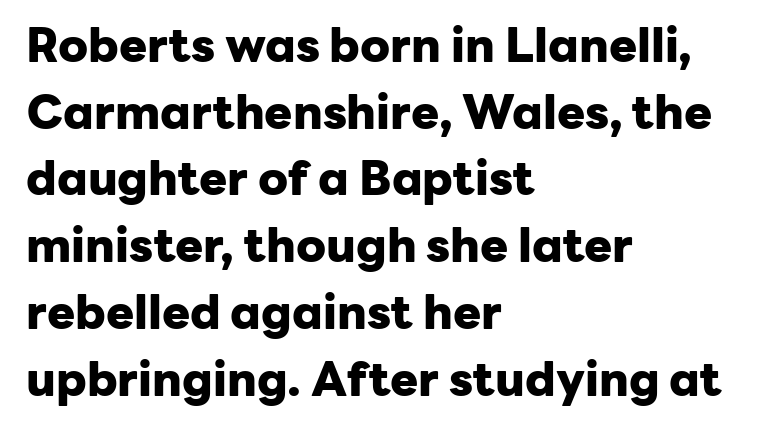
{"serif": "no", "italic": "no", "bold": "yes", "weight": "heavy", "width": "normal", "stroke_contrast": "low", "x_height": "medium", "monospaced": "no", "underline": "no", "align": "left", "line_spacing": "normal", "line_spacing_ratio": 1.42, "letter_spacing": "normal", "letter_spacing_em": 0.0, "glyph_px": 47}
